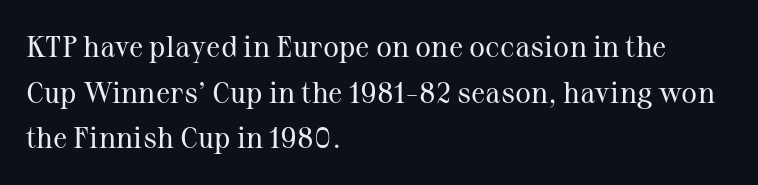
{"serif": "yes", "italic": "no", "bold": "no", "weight": "regular", "width": "normal", "stroke_contrast": "medium", "x_height": "medium", "monospaced": "no", "underline": "no", "align": "left", "line_spacing": "normal", "line_spacing_ratio": 1.52, "letter_spacing": "normal", "letter_spacing_em": 0.0, "glyph_px": 30}
